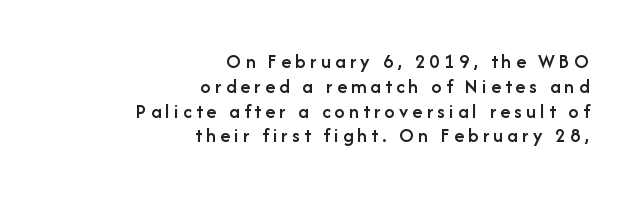
The image shows 20 px text type, upright; set right-aligned, line spacing 1.24x, unusually wide letter spacing (+0.22 em), not underlined.
